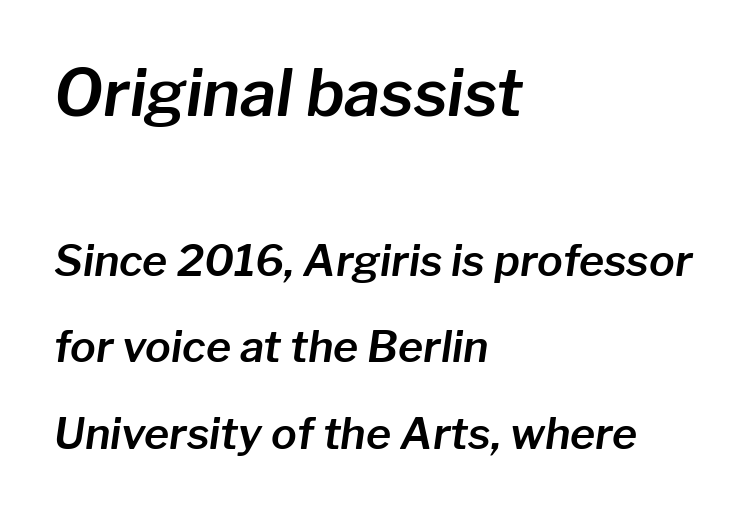
The image shows 64 px text type, italic (leaning right); set left-aligned, loose line spacing (2.01x), normal letter spacing, not underlined; the first (top) block is 1.49x larger; low stroke contrast and a medium x-height.
